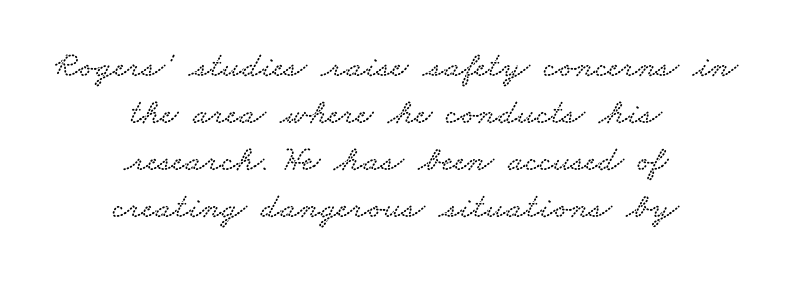
Q: Is the typeface a serif or a sans-serif typeface? A: Serif.
Q: Is the text underlined? A: No.
Q: How is the paragraph aligned? A: Centered.
Q: Is the spacing between letters normal or unusually wide? A: Normal.
Q: Is the spacing between lines tight, normal or loose? A: Normal.
Q: Width (condensed, normal, or wide)? A: Wide.
Q: Stroke contrast? A: Low.
Q: x-height? A: Small.
Q: Monospaced? A: No.
